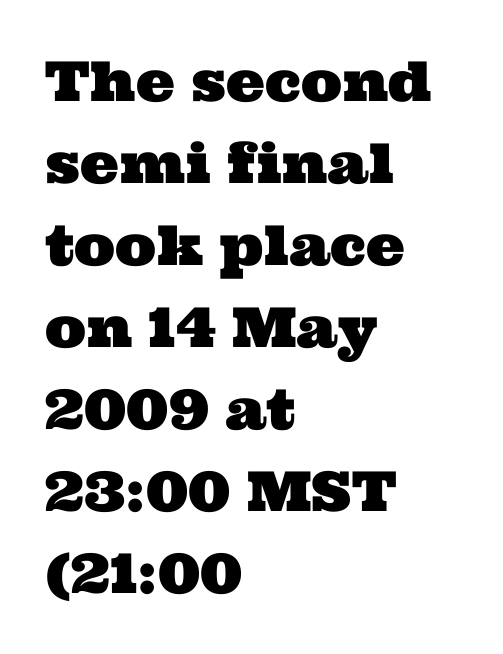
{"serif": "yes", "width": "wide", "stroke_contrast": "medium", "x_height": "medium", "monospaced": "no", "underline": "no", "align": "left", "line_spacing": "normal", "line_spacing_ratio": 1.49, "letter_spacing": "normal", "letter_spacing_em": 0.0, "glyph_px": 55}
